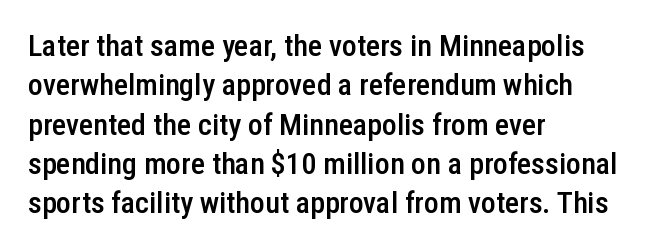
{"serif": "no", "italic": "no", "bold": "semi", "weight": "semibold", "width": "condensed", "stroke_contrast": "low", "x_height": "medium", "monospaced": "no", "underline": "no", "align": "left", "line_spacing": "normal", "line_spacing_ratio": 1.31, "letter_spacing": "normal", "letter_spacing_em": 0.0, "glyph_px": 30}
